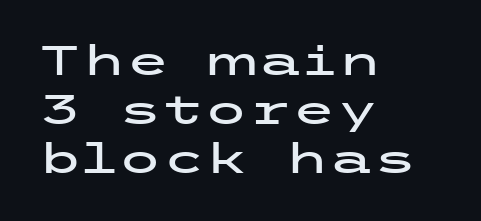
Line beginnings align vertically; line endings do not. Is the letter spacing exaggerated? No — it looks like the ordinary default. Beneath every word, the page is bare. This is sans-serif lettering, the kind often seen on screens and signage. This is the regular roman posture of the typeface.
